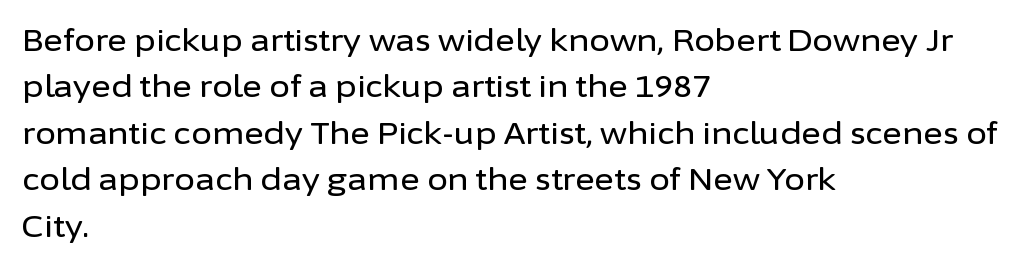
Q: Is the text italic (slanted)? A: No, it is upright.
Q: Is the typeface a serif or a sans-serif typeface? A: Sans-serif.
Q: Is the text underlined? A: No.
Q: How is the paragraph aligned? A: Left-aligned.
Q: Is the spacing between letters normal or unusually wide? A: Normal.
Q: Is the spacing between lines tight, normal or loose? A: Normal.
Q: Width (condensed, normal, or wide)? A: Normal.
Q: Stroke contrast? A: Low.
Q: x-height? A: Medium.
Q: Monospaced? A: No.
